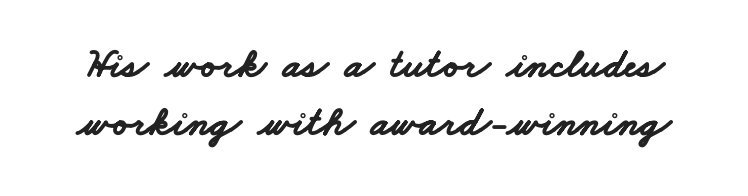
Q: Is the text bold? A: Yes.
Q: Is the typeface a serif or a sans-serif typeface? A: Sans-serif.
Q: Is the text underlined? A: No.
Q: Is the spacing between letters normal or unusually wide? A: Normal.
Q: Is the spacing between lines tight, normal or loose? A: Normal.
Q: Width (condensed, normal, or wide)? A: Wide.
Q: Stroke contrast? A: Low.
Q: x-height? A: Small.
Q: Monospaced? A: No.
